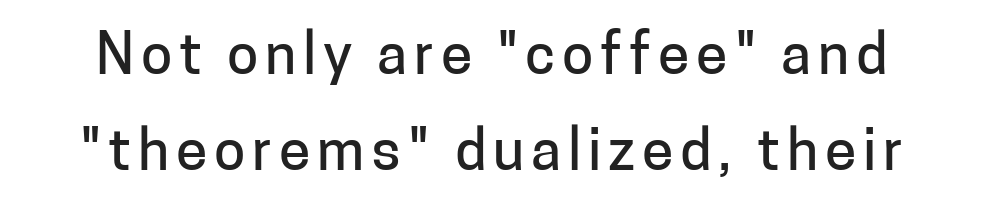
{"serif": "no", "italic": "no", "width": "normal", "stroke_contrast": "low", "x_height": "medium", "monospaced": "no", "underline": "no", "line_spacing": "normal", "line_spacing_ratio": 1.69, "glyph_px": 57}
